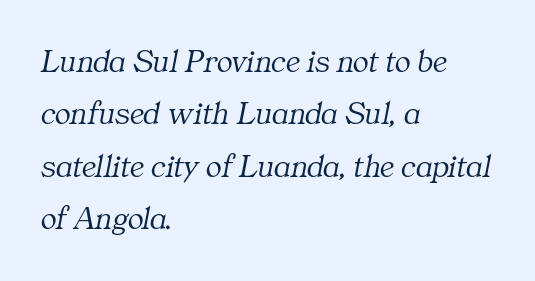
Q: Is the text bold? A: No.
Q: Is the text italic (slanted)? A: Yes, it leans right by about 11 degrees.
Q: Is the typeface a serif or a sans-serif typeface? A: Serif.
Q: Is the text underlined? A: No.
Q: How is the paragraph aligned? A: Left-aligned.
Q: Is the spacing between letters normal or unusually wide? A: Normal.
Q: Is the spacing between lines tight, normal or loose? A: Normal.
Q: Width (condensed, normal, or wide)? A: Normal.
Q: Stroke contrast? A: Medium.
Q: x-height? A: Medium.
Q: Monospaced? A: No.
